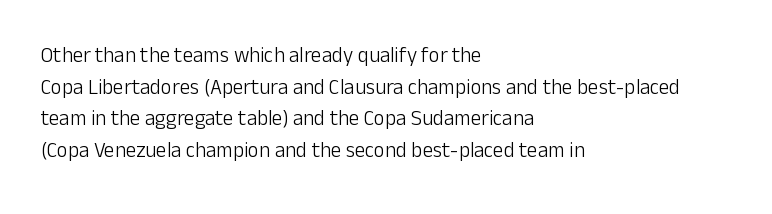
{"italic": "no", "bold": "no", "underline": "no", "align": "left", "line_spacing": "normal", "line_spacing_ratio": 1.51, "letter_spacing": "normal", "letter_spacing_em": 0.0, "glyph_px": 21}
